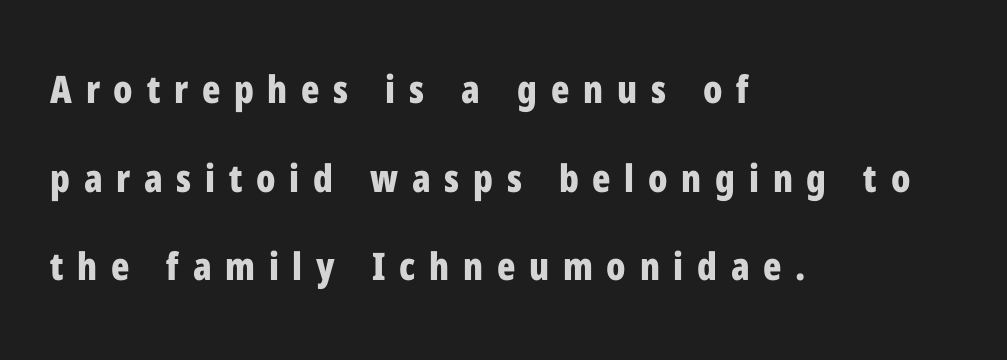
Q: Is the text bold? A: Yes.
Q: Is the text italic (slanted)? A: No, it is upright.
Q: Is the typeface a serif or a sans-serif typeface? A: Sans-serif.
Q: Is the text underlined? A: No.
Q: How is the paragraph aligned? A: Left-aligned.
Q: Is the spacing between letters normal or unusually wide? A: Unusually wide.
Q: Is the spacing between lines tight, normal or loose? A: Loose.
Q: Width (condensed, normal, or wide)? A: Condensed.
Q: Stroke contrast? A: Low.
Q: x-height? A: Medium.
Q: Monospaced? A: No.
